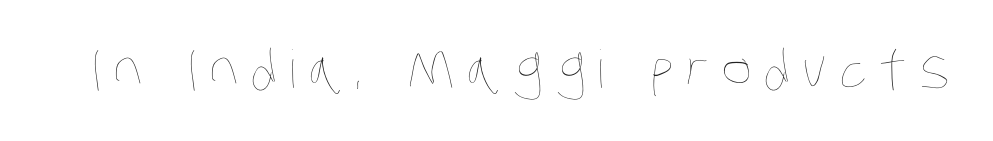
Q: Is the text bold? A: No.
Q: Is the text underlined? A: No.
Q: Is the spacing between letters normal or unusually wide? A: Unusually wide.
Q: Width (condensed, normal, or wide)? A: Condensed.
Q: Stroke contrast? A: Low.
Q: x-height? A: Large.
Q: Monospaced? A: No.
